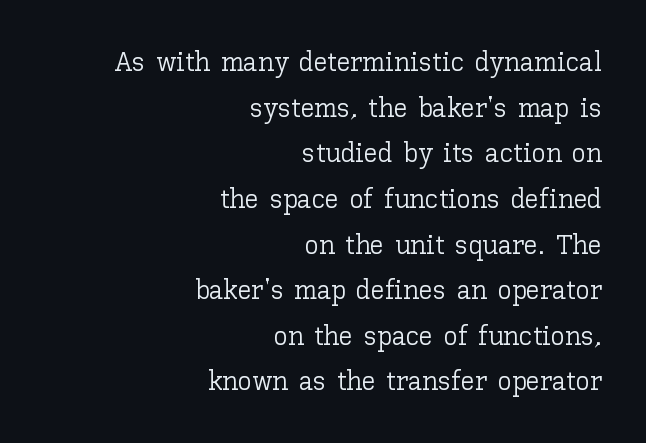
The image shows 28 px light type, upright; set right-aligned, normal line spacing (1.63x), normal letter spacing, not underlined; low stroke contrast and a medium x-height.
